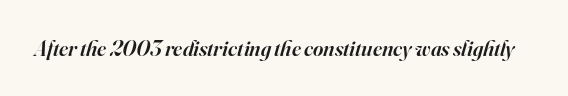
The image shows 22 px text type, italic (leaning right); set normal letter spacing, not underlined.
